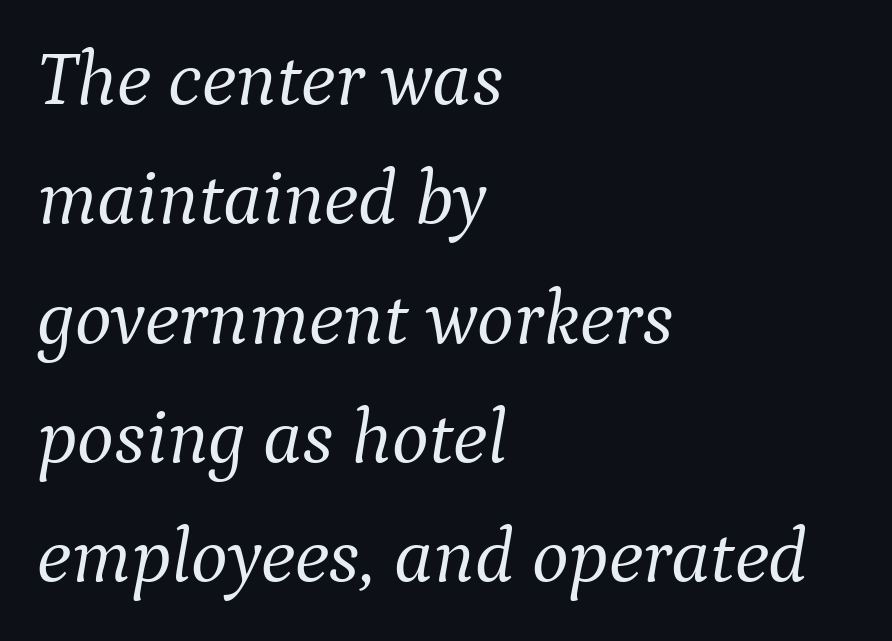
Q: Is the text bold? A: No.
Q: Is the text italic (slanted)? A: Yes, it leans right by about 9 degrees.
Q: Is the typeface a serif or a sans-serif typeface? A: Serif.
Q: Is the text underlined? A: No.
Q: How is the paragraph aligned? A: Left-aligned.
Q: Is the spacing between letters normal or unusually wide? A: Normal.
Q: Is the spacing between lines tight, normal or loose? A: Normal.
Q: Width (condensed, normal, or wide)? A: Normal.
Q: Stroke contrast? A: Medium.
Q: x-height? A: Medium.
Q: Monospaced? A: No.
